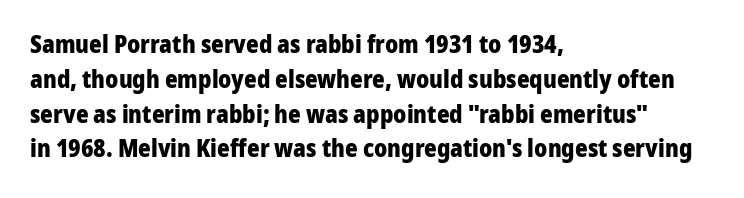
The image shows 24 px bold type, upright; set left-aligned, normal line spacing (1.45x), normal letter spacing, not underlined.
